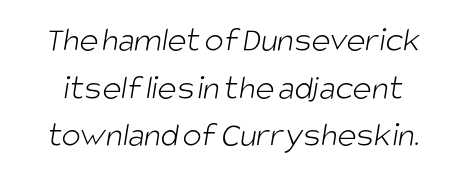
The image shows 36 px light, condensed sans-serif type; set normal line spacing (1.32x), normal letter spacing, not underlined; low stroke contrast and a large x-height.
